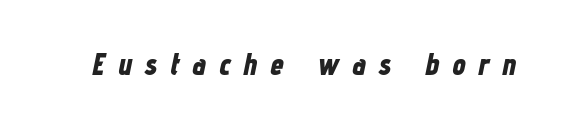
Characters follow at a spacing far wider than the type designer built in. Slant detected: the letters are inclined. Proportional: the letters do not fall into vertical columns. The area under the type is left untouched.
